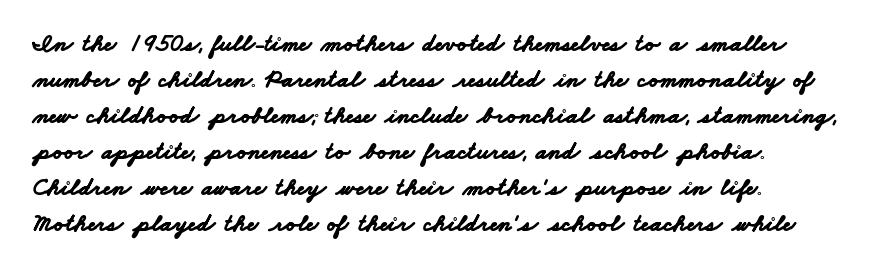
Look at the tracking — it's just the regular setting, nothing added. Honestly, the row spacing looks completely unremarkable. Plain, unruled lines of type. The compositor pushed each line to the left boundary. I'd describe the lettering as bold — thick and assertive.
